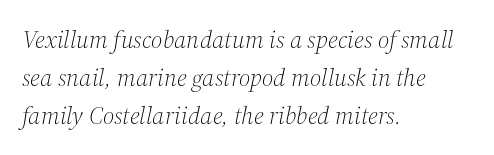
The vertical gap from one line to the next is medium. You could call the tracking neutral — neither tight nor loose. Bare-footed words on every line. Horizontal alignment here is leftward, the default for most running prose. Stems here are at most as thick as an everyday book face. Notice how the stems are inclined rather than vertical — that's the hallmark of italics.
